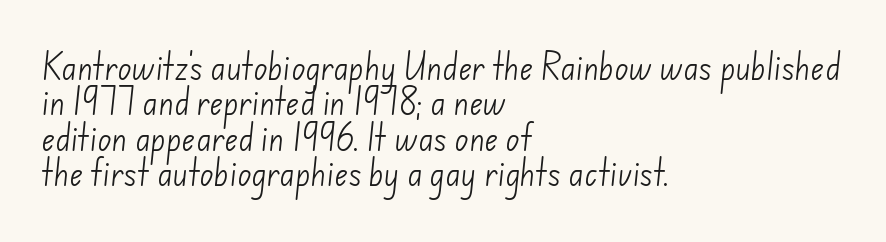
{"serif": "no", "bold": "no", "weight": "light", "width": "normal", "stroke_contrast": "low", "x_height": "small", "monospaced": "no", "underline": "no", "align": "left", "line_spacing_ratio": 1.22, "letter_spacing": "normal", "letter_spacing_em": 0.0, "glyph_px": 29}
